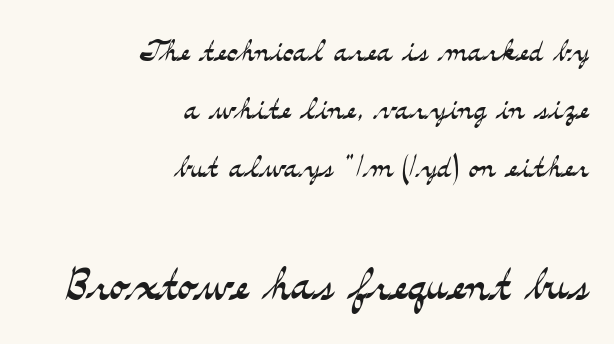
The image shows 61 px light, wide serif type; set right-aligned, normal line spacing (1.41x), normal letter spacing, not underlined; the second (bottom) block is 1.49x larger; medium stroke contrast and a small x-height.
